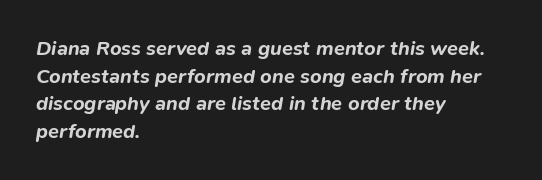
The image shows 20 px bold type, italic (leaning right); set left-aligned, normal line spacing (1.38x), normal letter spacing, not underlined.
